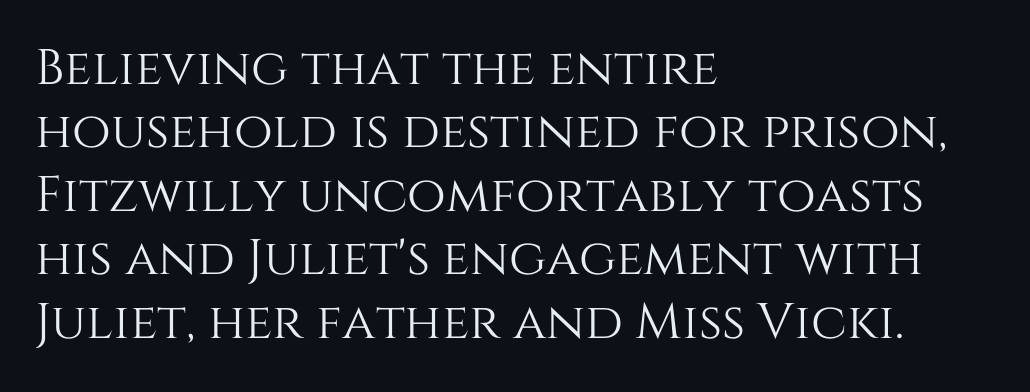
{"italic": "no", "width": "normal", "stroke_contrast": "medium", "x_height": "large", "monospaced": "no", "underline": "no", "align": "left", "line_spacing": "normal", "line_spacing_ratio": 1.27, "letter_spacing": "normal", "letter_spacing_em": 0.0, "glyph_px": 50}
